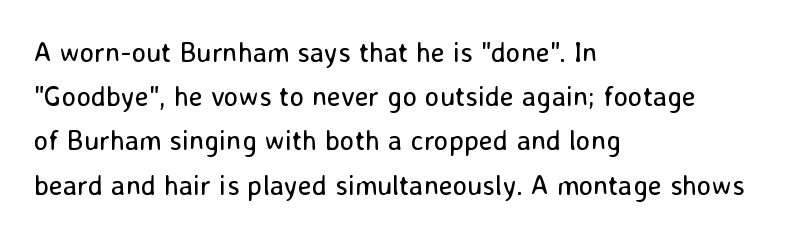
Q: Is the text bold? A: No.
Q: Is the text italic (slanted)? A: No, it is upright.
Q: Is the typeface a serif or a sans-serif typeface? A: Sans-serif.
Q: Is the text underlined? A: No.
Q: How is the paragraph aligned? A: Left-aligned.
Q: Is the spacing between letters normal or unusually wide? A: Normal.
Q: Is the spacing between lines tight, normal or loose? A: Normal.
Q: Width (condensed, normal, or wide)? A: Normal.
Q: Stroke contrast? A: Low.
Q: x-height? A: Medium.
Q: Monospaced? A: No.
